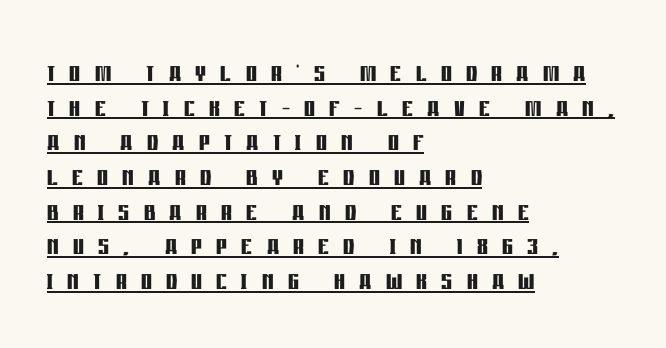
Q: Is the text bold? A: Yes.
Q: Is the text italic (slanted)? A: No, it is upright.
Q: Is the typeface a serif or a sans-serif typeface? A: Sans-serif.
Q: Is the text underlined? A: Yes.
Q: How is the paragraph aligned? A: Left-aligned.
Q: Is the spacing between letters normal or unusually wide? A: Unusually wide.
Q: Is the spacing between lines tight, normal or loose? A: Tight.
Q: Width (condensed, normal, or wide)? A: Condensed.
Q: Stroke contrast? A: Low.
Q: x-height? A: Large.
Q: Monospaced? A: No.
